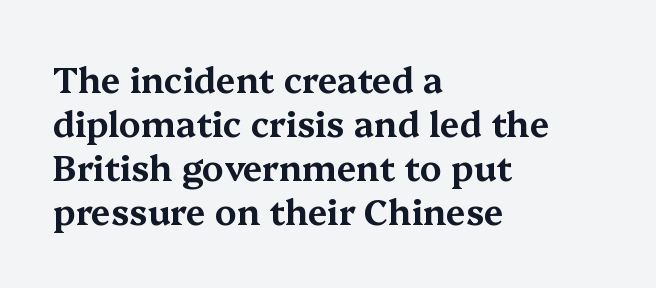
{"serif": "yes", "italic": "no", "width": "wide", "stroke_contrast": "medium", "x_height": "medium", "monospaced": "no", "underline": "no", "align": "left", "line_spacing": "normal", "line_spacing_ratio": 1.26, "letter_spacing": "normal", "letter_spacing_em": 0.0, "glyph_px": 35}
